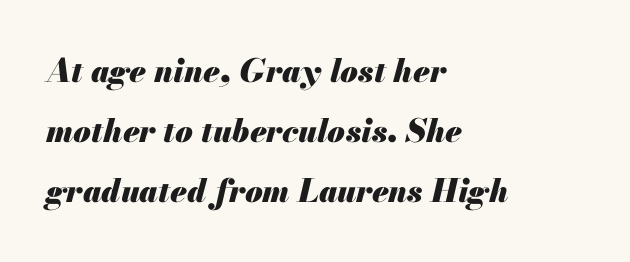
Clear beneath every line of the passage. Line beginnings align vertically; line endings do not. The horizontal fit of the characters is conventional and even. The letters advance in unequal steps, a hallmark of proportional type. Set as a true bold cut, around the 700 mark. These lines were composed using italics.
